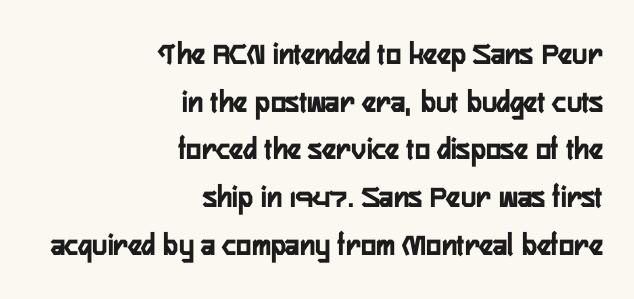
A clean baseline with only descenders dipping below it. Does the leading feel generous? No, just average. The line texture is even and compact thanks to regular tracking. A typesetter would call this proportional, since set widths differ per character.
